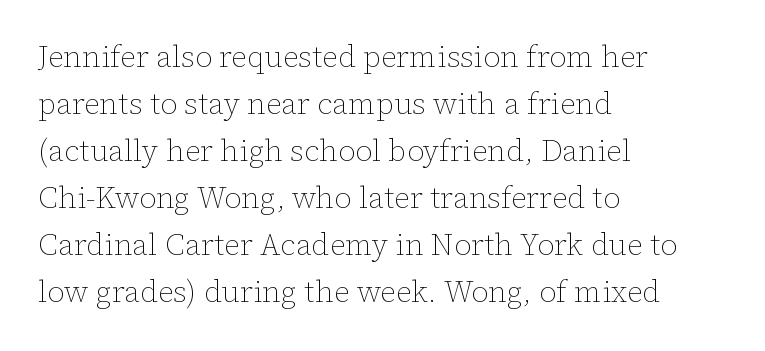
The typesetting does not lean heavy: it is not bold. Spacing verdict: proportional, widths tailored to each character. Italic? Not at all — the glyphs are vertical. These lines are set flush left with a ragged right edge. Students, observe: this is what conventionally led text looks like. Look at the tracking — it's just the regular setting, nothing added.
